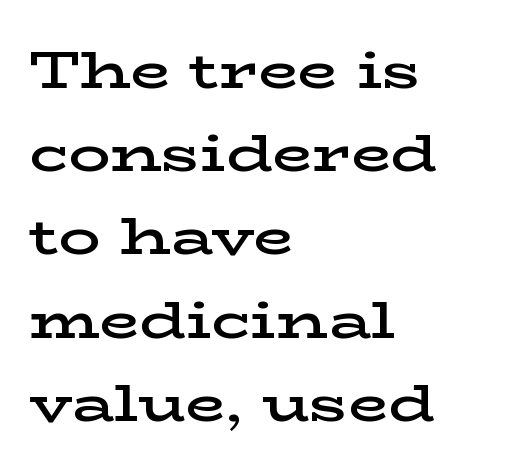
The image shows 52 px semibold, wide serif type, upright; set left-aligned, normal line spacing (1.6x), normal letter spacing, not underlined; low stroke contrast and a medium x-height.
